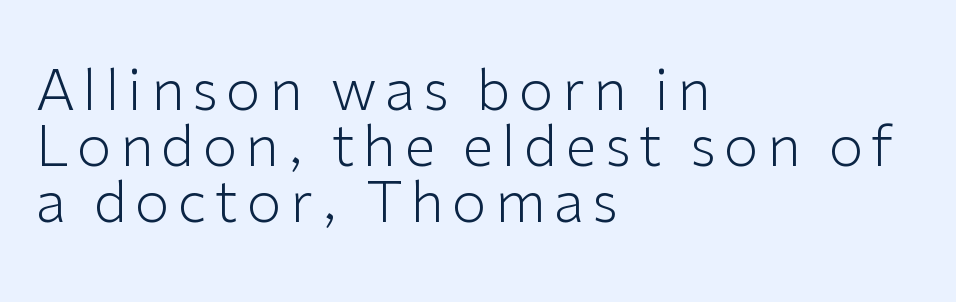
{"serif": "no", "italic": "no", "bold": "no", "weight": "light", "width": "normal", "stroke_contrast": "low", "x_height": "medium", "monospaced": "no", "underline": "no", "align": "left", "line_spacing": "tight", "line_spacing_ratio": 1.0, "glyph_px": 56}
